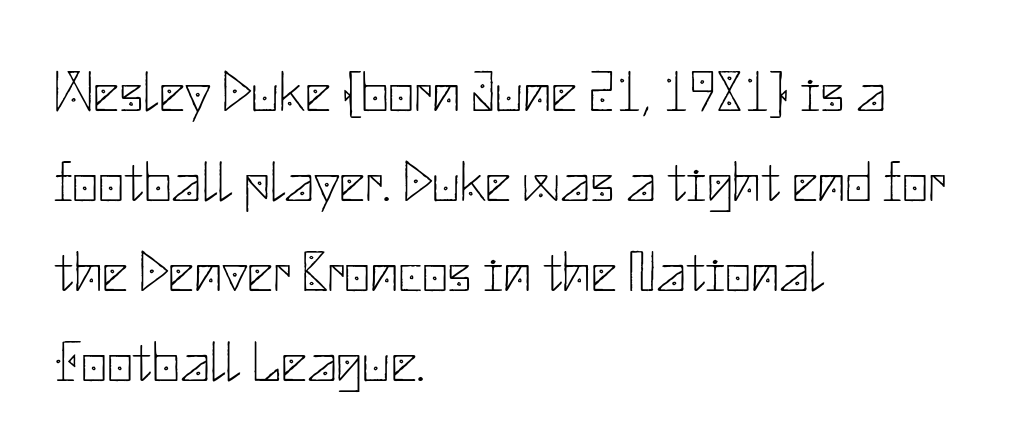
Q: Is the text bold? A: No.
Q: Is the text italic (slanted)? A: No, it is upright.
Q: Is the typeface a serif or a sans-serif typeface? A: Sans-serif.
Q: Is the text underlined? A: No.
Q: How is the paragraph aligned? A: Left-aligned.
Q: Is the spacing between letters normal or unusually wide? A: Normal.
Q: Is the spacing between lines tight, normal or loose? A: Normal.
Q: Width (condensed, normal, or wide)? A: Normal.
Q: Stroke contrast? A: Low.
Q: x-height? A: Small.
